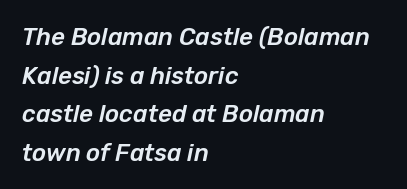
{"italic": "yes", "lean": "right", "slant_degrees": 12, "underline": "no", "align": "left", "line_spacing": "normal", "line_spacing_ratio": 1.61, "letter_spacing": "normal", "letter_spacing_em": 0.0, "glyph_px": 24}
